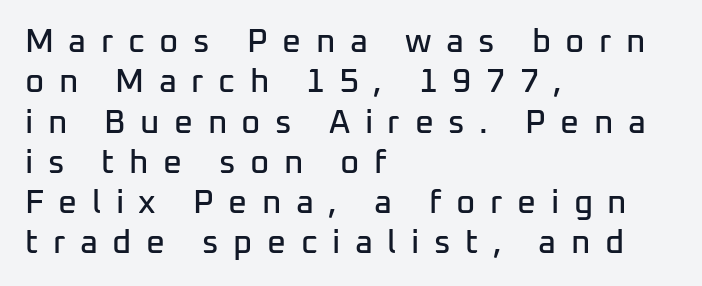
I'd call this a sans setting — the letters go barefoot. This rendering features lettering with no underline. In CSS terms this would be text-align: left. The lettering stays uniformly vertical, giving the passage a roman look.
